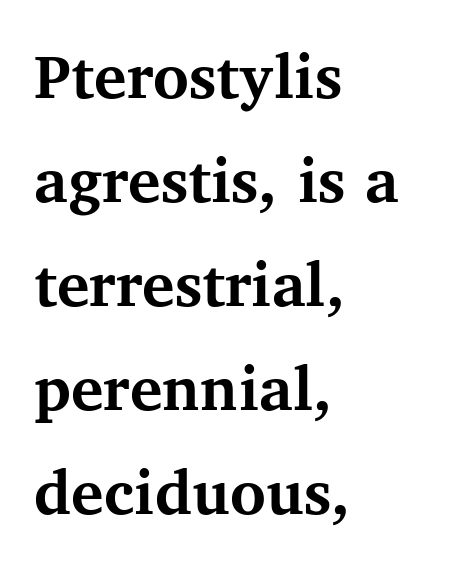
Words float on clear page, feet unadorned. How would I describe the line gaps? Plain and ordinary. Heft: maximum for text — a bold. A classic flush-left, rag-right setting is used for this passage.
